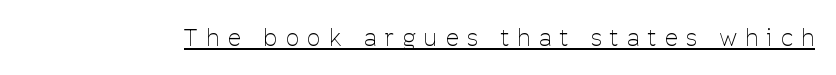
The image shows 23 px text type, upright; set unusually wide letter spacing (+0.39 em), underlined.
